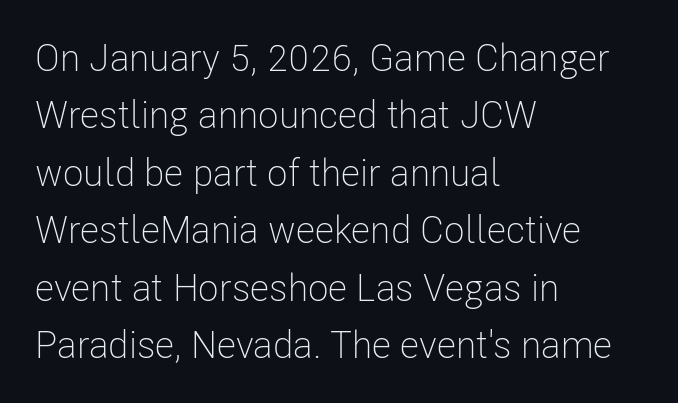
Q: Is the text bold? A: No.
Q: Is the text italic (slanted)? A: No, it is upright.
Q: Is the typeface a serif or a sans-serif typeface? A: Sans-serif.
Q: Is the text underlined? A: No.
Q: How is the paragraph aligned? A: Left-aligned.
Q: Is the spacing between letters normal or unusually wide? A: Normal.
Q: Is the spacing between lines tight, normal or loose? A: Normal.
Q: Width (condensed, normal, or wide)? A: Condensed.
Q: Stroke contrast? A: Low.
Q: x-height? A: Medium.
Q: Monospaced? A: No.
